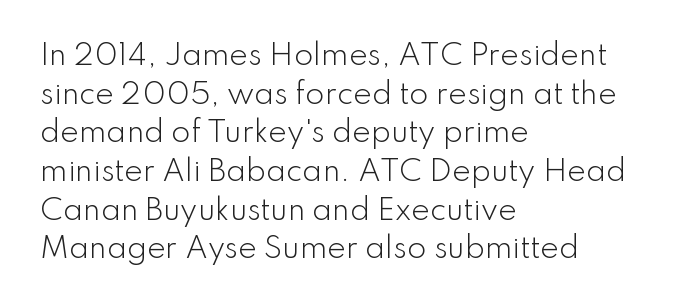
{"serif": "no", "italic": "no", "bold": "no", "weight": "light", "width": "normal", "stroke_contrast": "low", "x_height": "small", "monospaced": "no", "underline": "no", "align": "left", "line_spacing": "normal", "line_spacing_ratio": 1.38, "letter_spacing": "normal", "letter_spacing_em": 0.0, "glyph_px": 28}
